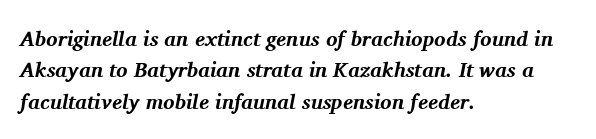
Q: Is the text bold? A: Yes.
Q: Is the text italic (slanted)? A: Yes, it leans right by about 11 degrees.
Q: Is the text underlined? A: No.
Q: How is the paragraph aligned? A: Left-aligned.
Q: Is the spacing between letters normal or unusually wide? A: Normal.
Q: Is the spacing between lines tight, normal or loose? A: Normal.
